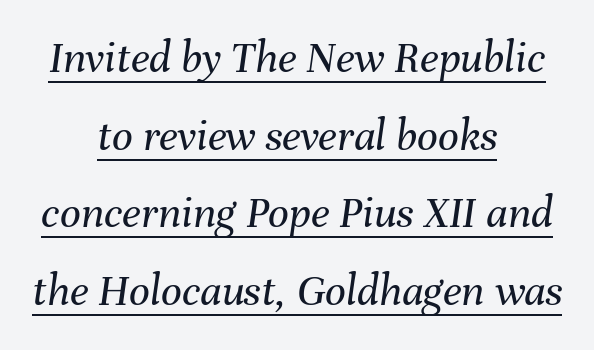
Honestly, the letter spacing is just normal — you wouldn't notice it. Stroke mass is kept to a normal reading level or below. These lines sit exactly where default settings would place them. Casual observation: everything's sitting right in the middle.
